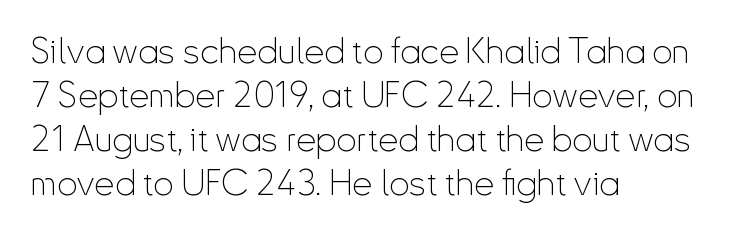
Q: Is the text bold? A: No.
Q: Is the text italic (slanted)? A: No, it is upright.
Q: Is the typeface a serif or a sans-serif typeface? A: Sans-serif.
Q: Is the text underlined? A: No.
Q: How is the paragraph aligned? A: Left-aligned.
Q: Is the spacing between letters normal or unusually wide? A: Normal.
Q: Width (condensed, normal, or wide)? A: Condensed.
Q: Stroke contrast? A: Low.
Q: x-height? A: Small.
Q: Monospaced? A: No.
